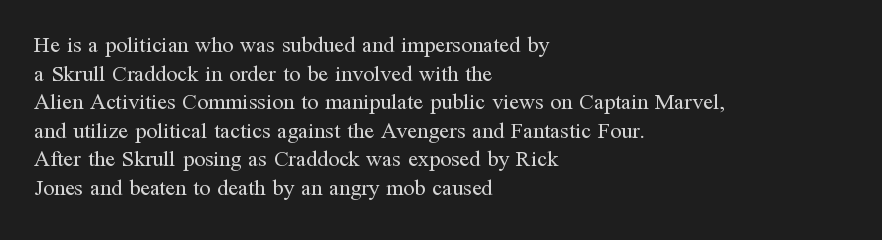
Q: Is the text bold? A: No.
Q: Is the text italic (slanted)? A: No, it is upright.
Q: Is the text underlined? A: No.
Q: How is the paragraph aligned? A: Left-aligned.
Q: Is the spacing between letters normal or unusually wide? A: Normal.
Q: Is the spacing between lines tight, normal or loose? A: Normal.
